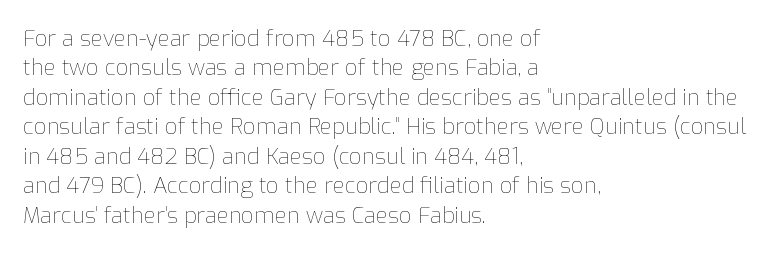
Q: Is the text bold? A: No.
Q: Is the text italic (slanted)? A: No, it is upright.
Q: Is the text underlined? A: No.
Q: How is the paragraph aligned? A: Left-aligned.
Q: Is the spacing between letters normal or unusually wide? A: Normal.
Q: Is the spacing between lines tight, normal or loose? A: Normal.
